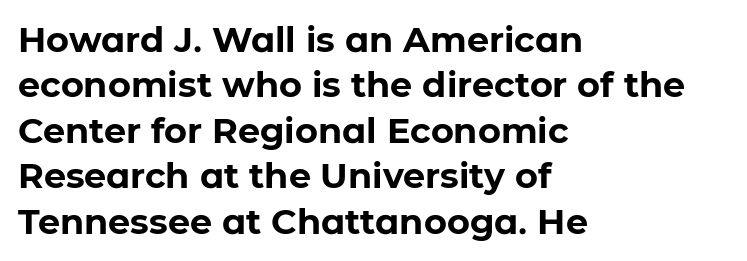
Q: Is the text bold? A: Yes.
Q: Is the text italic (slanted)? A: No, it is upright.
Q: Is the typeface a serif or a sans-serif typeface? A: Sans-serif.
Q: Is the text underlined? A: No.
Q: How is the paragraph aligned? A: Left-aligned.
Q: Is the spacing between letters normal or unusually wide? A: Normal.
Q: Is the spacing between lines tight, normal or loose? A: Normal.
Q: Width (condensed, normal, or wide)? A: Normal.
Q: Stroke contrast? A: Low.
Q: x-height? A: Medium.
Q: Monospaced? A: No.
